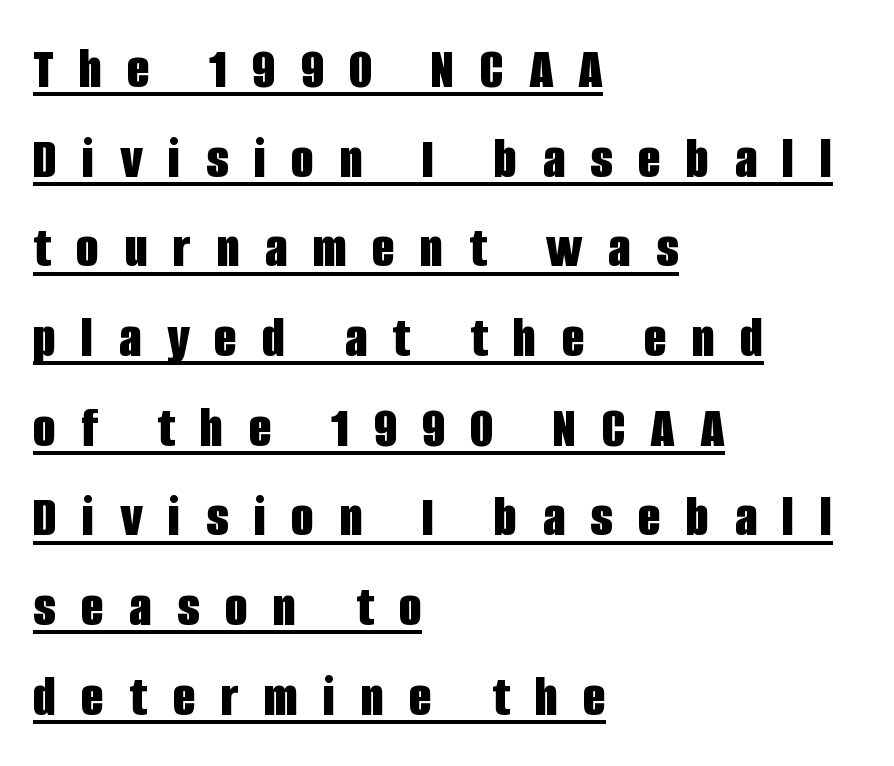
Q: Is the text bold? A: Yes.
Q: Is the text italic (slanted)? A: No, it is upright.
Q: Is the typeface a serif or a sans-serif typeface? A: Sans-serif.
Q: Is the text underlined? A: Yes.
Q: How is the paragraph aligned? A: Left-aligned.
Q: Is the spacing between letters normal or unusually wide? A: Unusually wide.
Q: Is the spacing between lines tight, normal or loose? A: Normal.
Q: Width (condensed, normal, or wide)? A: Condensed.
Q: Stroke contrast? A: Low.
Q: x-height? A: Large.
Q: Monospaced? A: No.
